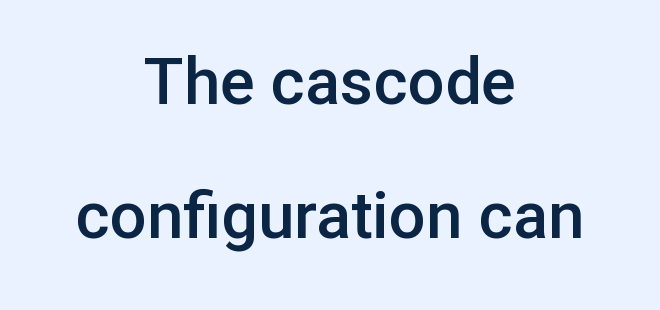
The image shows 65 px semibold sans-serif type, upright; set centered, loose line spacing (2.06x), normal letter spacing, not underlined; low stroke contrast and a medium x-height.
